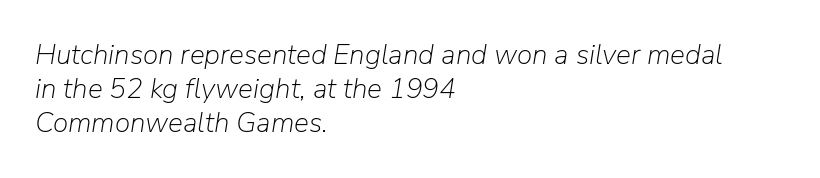
{"italic": "yes", "lean": "right", "slant_degrees": 9, "bold": "no", "weight": "light", "width": "normal", "stroke_contrast": "low", "x_height": "medium", "monospaced": "no", "underline": "no", "align": "left", "line_spacing_ratio": 1.22, "letter_spacing": "normal", "letter_spacing_em": 0.0, "glyph_px": 28}
